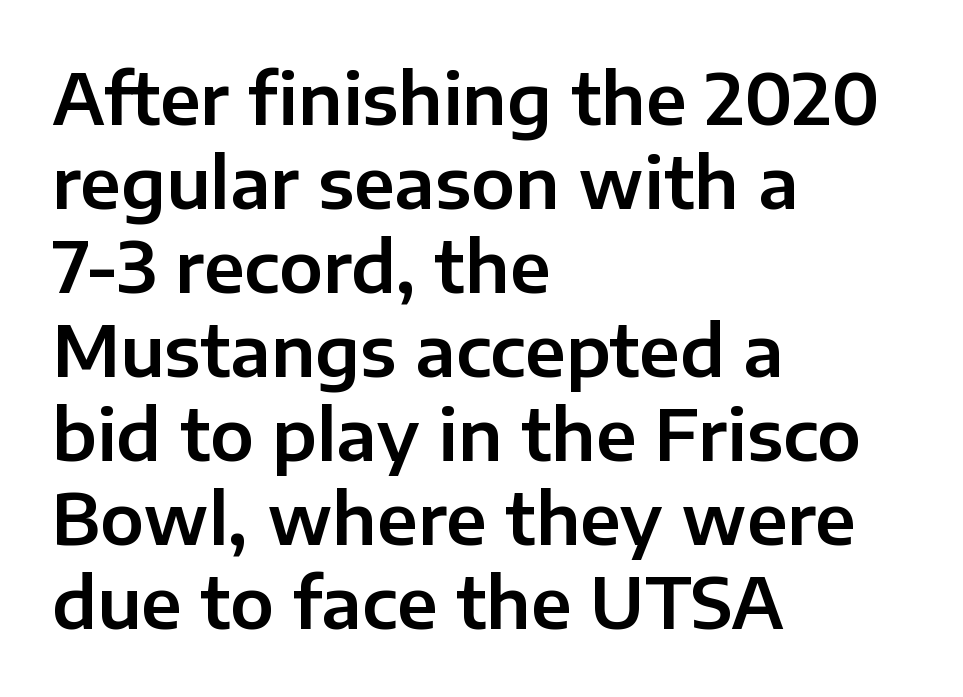
Q: Is the text italic (slanted)? A: No, it is upright.
Q: Is the typeface a serif or a sans-serif typeface? A: Sans-serif.
Q: Is the text underlined? A: No.
Q: How is the paragraph aligned? A: Left-aligned.
Q: Is the spacing between letters normal or unusually wide? A: Normal.
Q: Width (condensed, normal, or wide)? A: Normal.
Q: Stroke contrast? A: Low.
Q: x-height? A: Medium.
Q: Monospaced? A: No.
